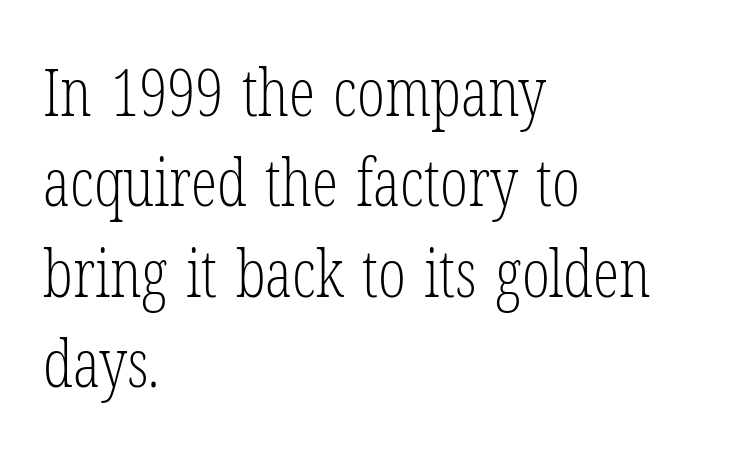
Q: Is the text bold? A: No.
Q: Is the text italic (slanted)? A: No, it is upright.
Q: Is the typeface a serif or a sans-serif typeface? A: Serif.
Q: Is the text underlined? A: No.
Q: How is the paragraph aligned? A: Left-aligned.
Q: Is the spacing between letters normal or unusually wide? A: Normal.
Q: Is the spacing between lines tight, normal or loose? A: Normal.
Q: Width (condensed, normal, or wide)? A: Condensed.
Q: Stroke contrast? A: Low.
Q: x-height? A: Medium.
Q: Monospaced? A: No.
